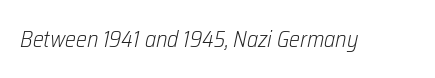
Q: Is the text bold? A: No.
Q: Is the text italic (slanted)? A: Yes, it leans right by about 12 degrees.
Q: Is the text underlined? A: No.
Q: Is the spacing between letters normal or unusually wide? A: Normal.
